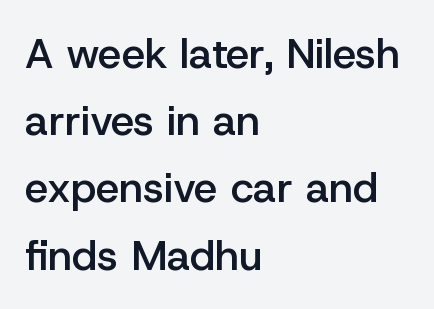
The image shows 42 px semibold sans-serif type, upright; set left-aligned, normal line spacing (1.6x), normal letter spacing, not underlined; low stroke contrast and a medium x-height.
